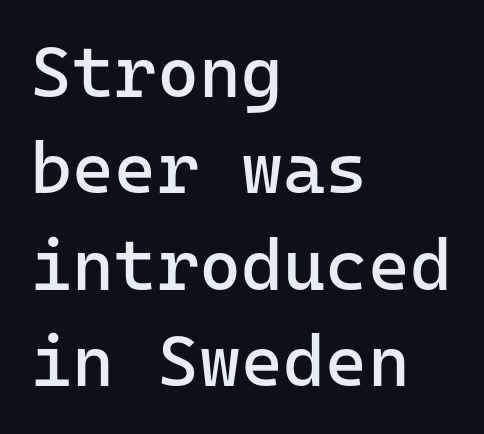
Q: Is the text bold? A: No.
Q: Is the text italic (slanted)? A: No, it is upright.
Q: Is the typeface a serif or a sans-serif typeface? A: Sans-serif.
Q: Is the text underlined? A: No.
Q: How is the paragraph aligned? A: Left-aligned.
Q: Is the spacing between letters normal or unusually wide? A: Normal.
Q: Is the spacing between lines tight, normal or loose? A: Normal.
Q: Width (condensed, normal, or wide)? A: Normal.
Q: Stroke contrast? A: Low.
Q: x-height? A: Medium.
Q: Monospaced? A: Yes.
